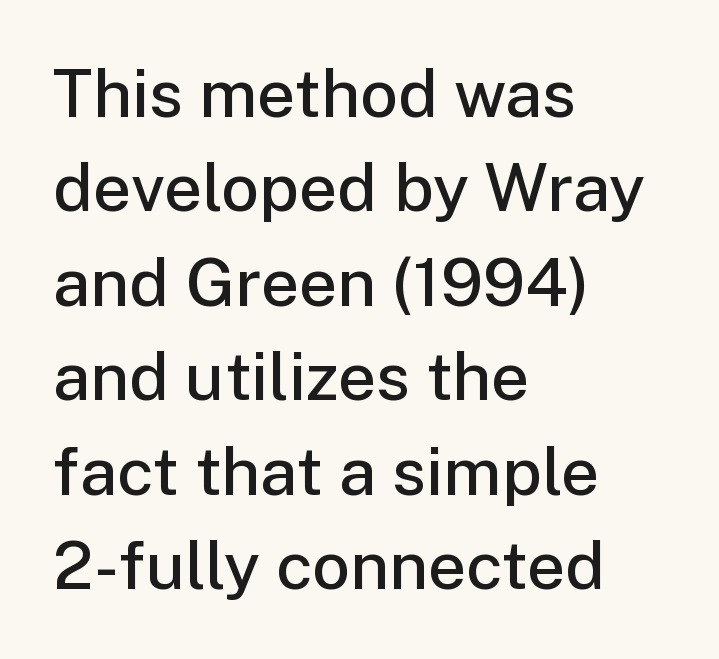
The image shows 67 px semibold sans-serif type, upright; set left-aligned, normal line spacing (1.41x), normal letter spacing, not underlined; low stroke contrast and a medium x-height.
